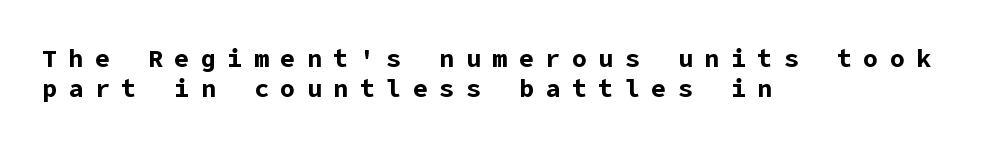
Q: Is the text bold? A: Yes.
Q: Is the text italic (slanted)? A: No, it is upright.
Q: Is the text underlined? A: No.
Q: How is the paragraph aligned? A: Left-aligned.
Q: Is the spacing between letters normal or unusually wide? A: Unusually wide.
